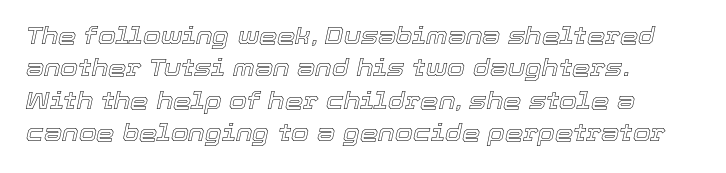
Q: Is the text italic (slanted)? A: Yes, it leans right by about 12 degrees.
Q: Is the text underlined? A: No.
Q: How is the paragraph aligned? A: Left-aligned.
Q: Is the spacing between letters normal or unusually wide? A: Normal.
Q: Is the spacing between lines tight, normal or loose? A: Normal.
